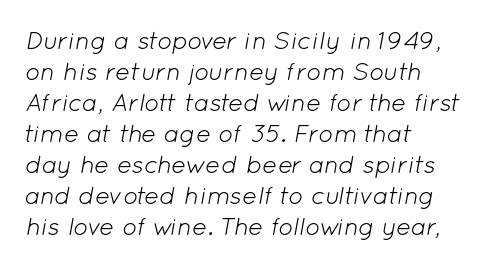
The image shows 25 px text type, italic (leaning right); set left-aligned, line spacing 1.24x, normal letter spacing, not underlined.
